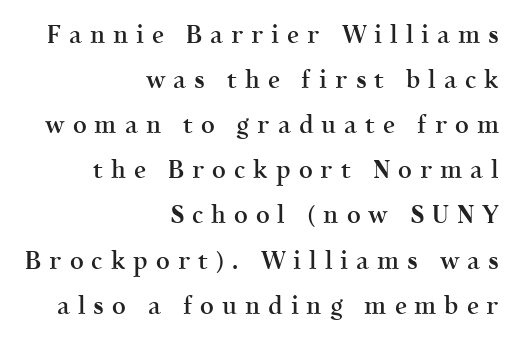
What stands out about the letter spacing? Its width — letters are far apart. Stroke thickness is moderately raised; the sample reads as semibold. Just letters on the line, the space beneath them empty. Compared with a flush-left layout, this one pins lines to the opposite, right side. Every character sits straight up, as roman type does.
